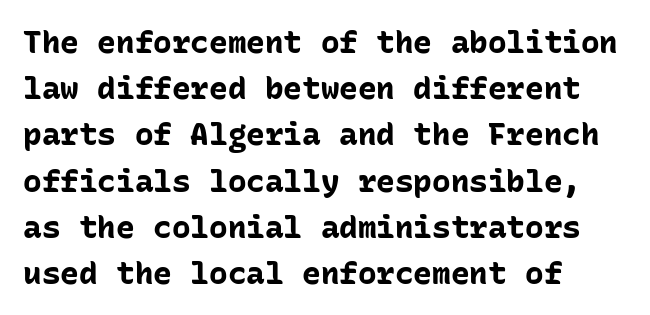
Leading: standard. Posture: vertical. This rendering leaves character spacing at its baseline value. The lines are quadded left.
